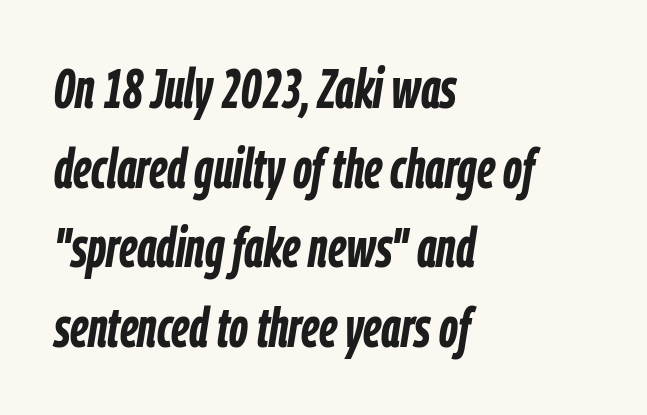
A full-strength bold gives these letters their thick strokes. Quick note: interline space is typical. One-word summary of the alignment: left. The passage shown leans; its letterforms are oblique. Default kerning and tracking; the words read as compact shapes.
